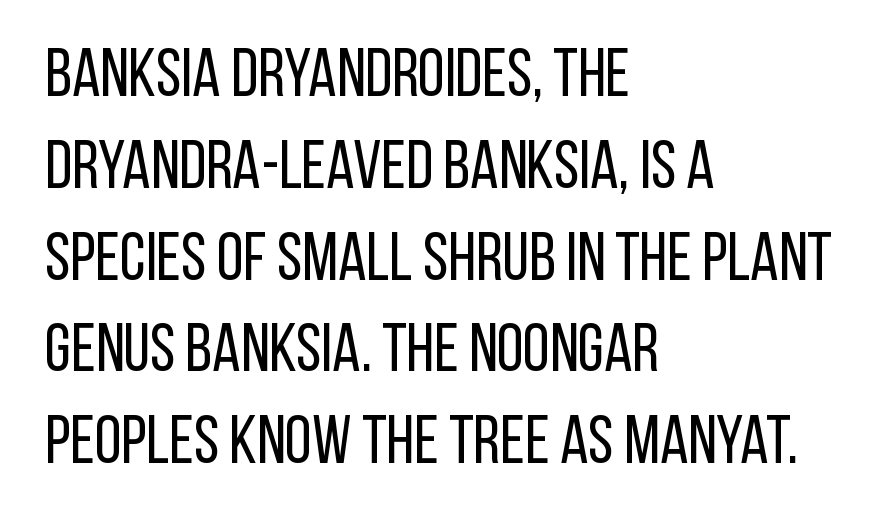
This sample uses a sans-serif face. Honestly, the letter spacing is just normal — you wouldn't notice it. Beneath every word, the page is bare. On a weight scale, this lands at 450 or below.
